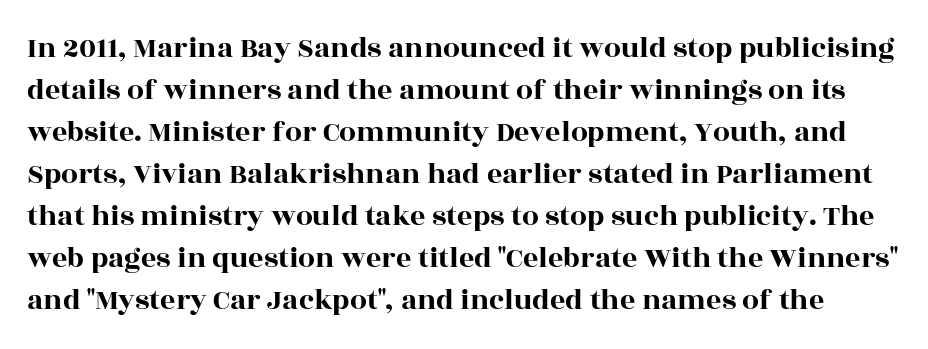
{"serif": "yes", "italic": "no", "width": "wide", "x_height": "large", "monospaced": "no", "underline": "no", "line_spacing": "normal", "line_spacing_ratio": 1.4, "letter_spacing": "normal", "letter_spacing_em": 0.0, "glyph_px": 30}
